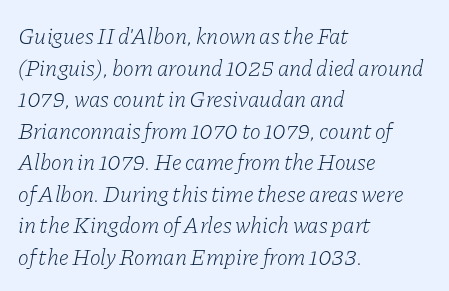
{"italic": "yes", "lean": "right", "slant_degrees": 11, "bold": "no", "underline": "no", "align": "left", "line_spacing": "normal", "line_spacing_ratio": 1.37, "letter_spacing": "normal", "letter_spacing_em": 0.0, "glyph_px": 23}
